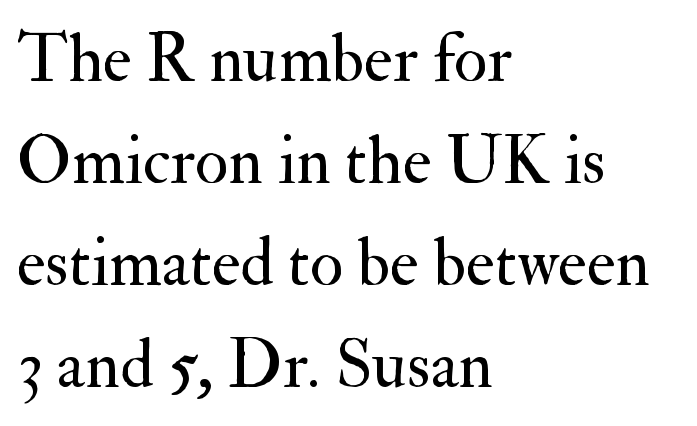
The image shows 68 px regular-weight serif type, upright; set left-aligned, normal line spacing (1.5x), normal letter spacing, not underlined; medium stroke contrast and a small x-height.
